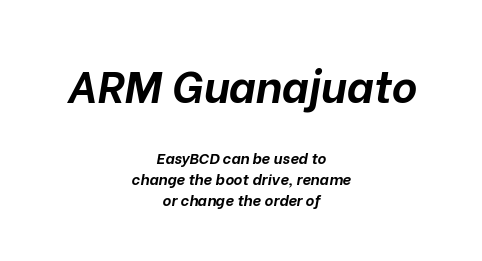
The image shows 44 px bold type, italic (leaning right); set centered, normal line spacing (1.39x), normal letter spacing, not underlined; the first (top) block is 2.93x larger; low stroke contrast and a medium x-height.
